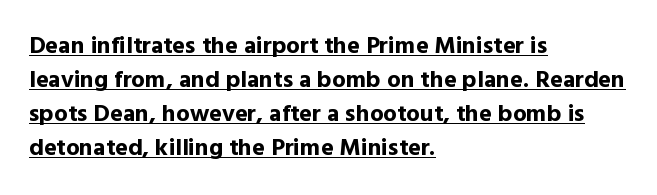
The paragraph shown leans on its left margin. Chunky letters — that's bold for sure. Posture: straight, roman, zero tilt. The rendering uses the underline text-decoration. Honestly, the row spacing looks completely unremarkable.
